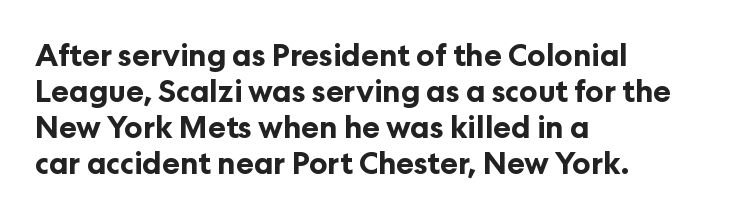
{"serif": "no", "italic": "no", "bold": "yes", "weight": "bold", "width": "normal", "stroke_contrast": "low", "x_height": "medium", "monospaced": "no", "underline": "no", "align": "left", "line_spacing_ratio": 1.2, "letter_spacing": "normal", "letter_spacing_em": 0.0, "glyph_px": 30}
